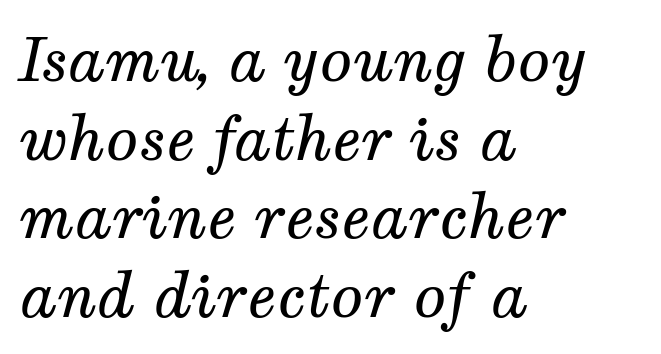
The image shows 60 px regular-weight serif type, italic (leaning right); set left-aligned, normal line spacing (1.31x), normal letter spacing, not underlined; medium stroke contrast and a medium x-height.
